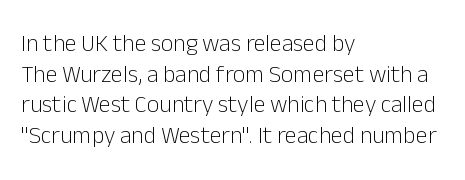
{"italic": "no", "bold": "no", "underline": "no", "align": "left", "line_spacing": "normal", "line_spacing_ratio": 1.28, "letter_spacing": "normal", "letter_spacing_em": 0.0, "glyph_px": 24}
